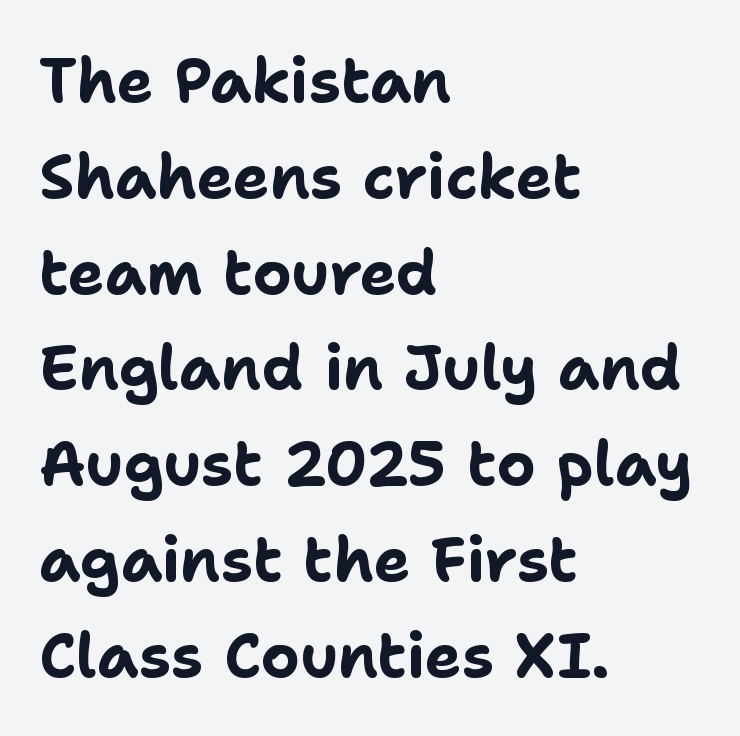
Default kerning and tracking; the words read as compact shapes. Font category for this specimen: sans-serif. Just letters on the line, the space beneath them empty. The passage is arranged the way most books set body copy — flush left. Proportional: the letters do not fall into vertical columns.
